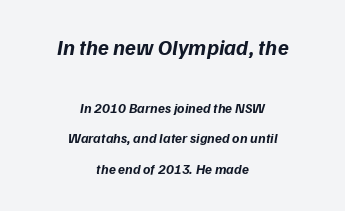
You could call the tracking neutral — neither tight nor loose. The glyphs are unaccompanied by any horizontal stroke below them. Is the type slanted? Yes — the strokes lean at a clear angle. These lines are centered, leaving both edges ragged.
